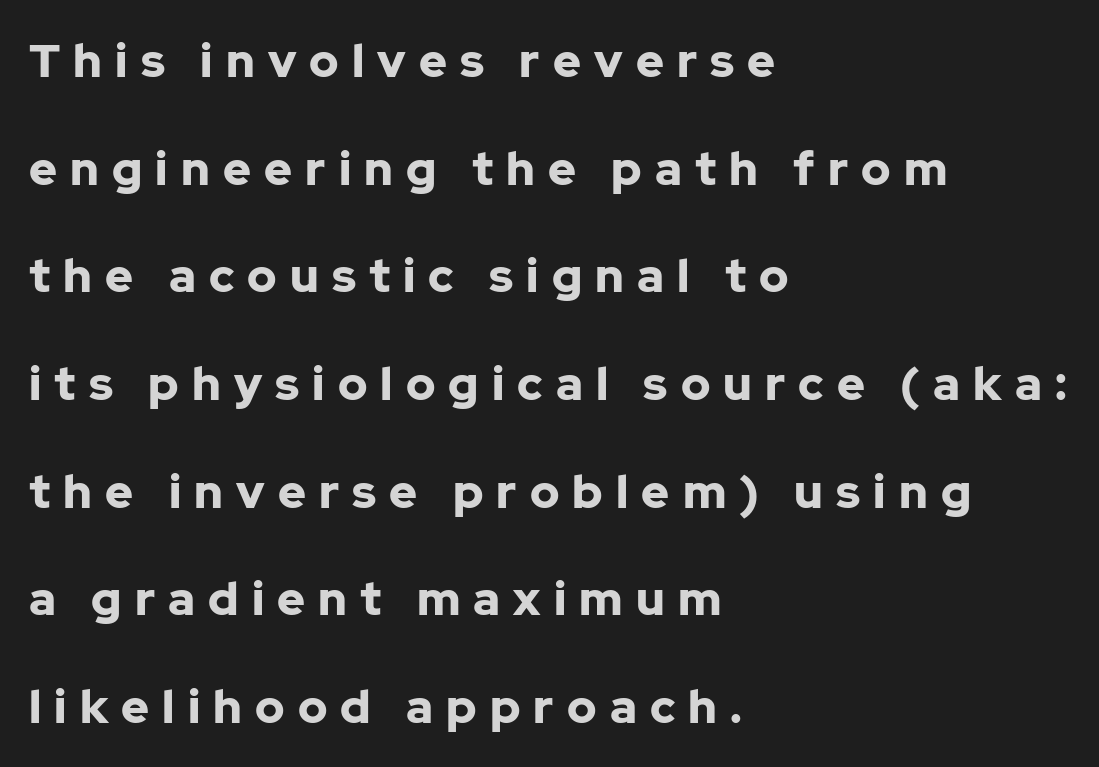
{"serif": "no", "italic": "no", "bold": "yes", "weight": "bold", "width": "normal", "stroke_contrast": "low", "x_height": "medium", "monospaced": "no", "underline": "no", "align": "left", "line_spacing": "loose", "line_spacing_ratio": 2.29, "letter_spacing": "wide", "letter_spacing_em": 0.28, "glyph_px": 47}
